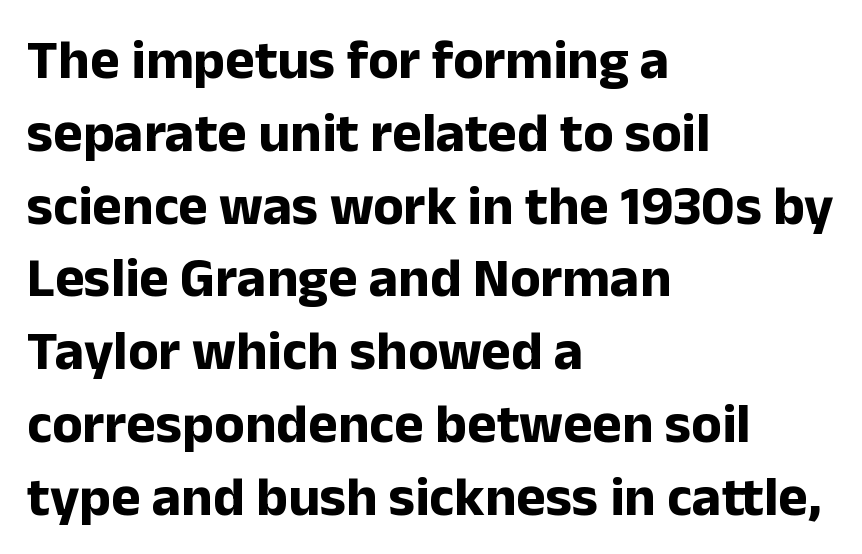
Q: Is the text bold? A: Yes.
Q: Is the text italic (slanted)? A: No, it is upright.
Q: Is the typeface a serif or a sans-serif typeface? A: Sans-serif.
Q: Is the text underlined? A: No.
Q: How is the paragraph aligned? A: Left-aligned.
Q: Is the spacing between letters normal or unusually wide? A: Normal.
Q: Is the spacing between lines tight, normal or loose? A: Normal.
Q: Width (condensed, normal, or wide)? A: Normal.
Q: Stroke contrast? A: Low.
Q: x-height? A: Medium.
Q: Monospaced? A: No.
